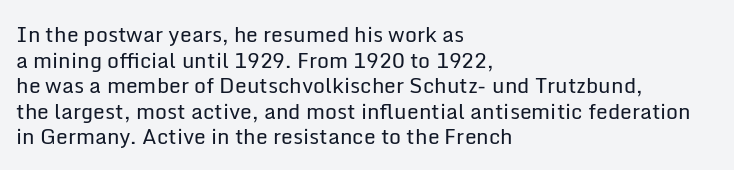
The image shows 21 px text type, upright; set left-aligned, line spacing 1.22x, normal letter spacing, not underlined.
